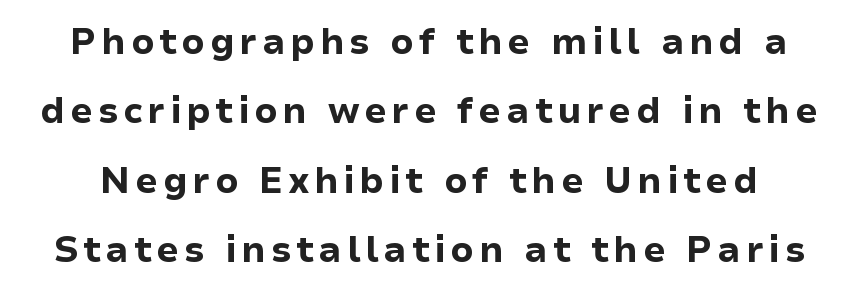
Note the varied advance widths — an 'i' is clearly narrower than an 'm'. You could fit nearly another row in the gap between these rows. Serif or sans? Sans — the stroke terminals are bare. Typesetter's note: full bold, strokes at maximum text heaviness.
